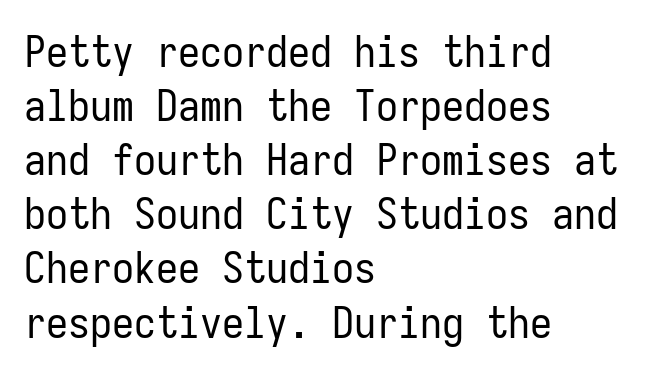
The face used here is a sans, in the tradition of grotesques and geometrics. The specimen omits any rule beneath the text block's lines. This rendering leaves character spacing at its baseline value. Heft: none added — not bold.
